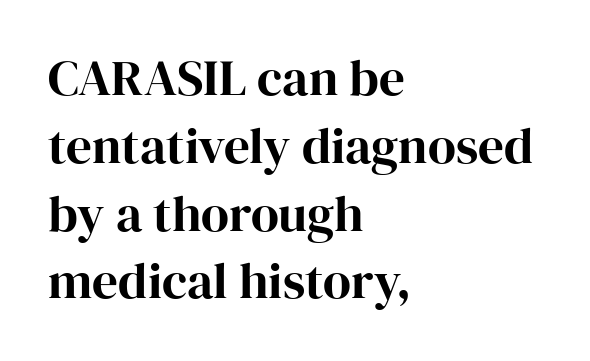
The letters carry serifs — small finishing strokes at the ends of their stems. A typesetter would mark this as roman, not italic. The setting favours the left margin, as ordinary paragraphs usually do. There is no visible air inserted between adjacent glyphs. Looks like regular typesetting: each glyph gets only the width it needs. The leading is moderate, giving the passage an even texture.
